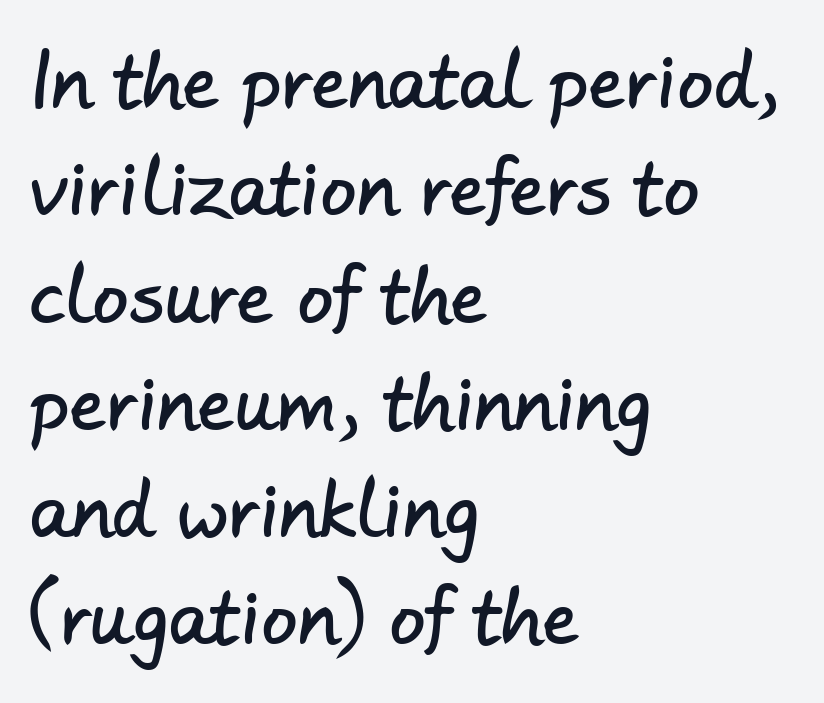
Q: Is the typeface a serif or a sans-serif typeface? A: Sans-serif.
Q: Is the text underlined? A: No.
Q: How is the paragraph aligned? A: Left-aligned.
Q: Is the spacing between letters normal or unusually wide? A: Normal.
Q: Is the spacing between lines tight, normal or loose? A: Normal.
Q: Width (condensed, normal, or wide)? A: Normal.
Q: Stroke contrast? A: Low.
Q: x-height? A: Small.
Q: Monospaced? A: No.
